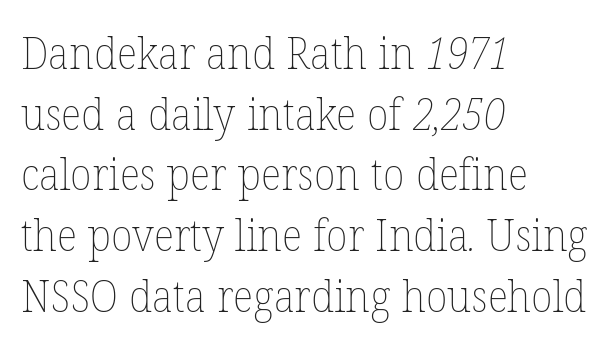
The text block is weighted toward the left margin, trailing off unevenly rightward. Counters stay open thanks to moderate or lighter strokes. The gap between lines stays unmarked. Leading matches the norm, producing a regular column. Between one letter and the next there's only the usual sliver of space. The face used here is proportionally spaced, like ordinary book or web type.
